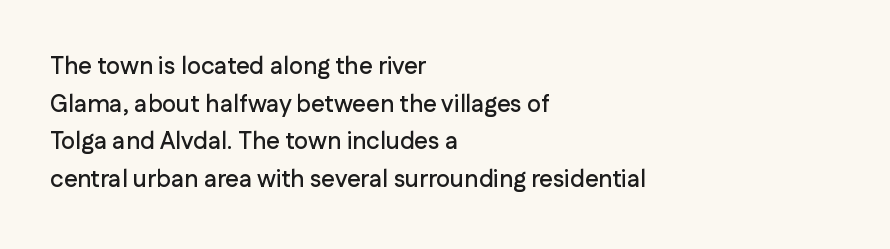
The image shows 24 px text type, upright; set left-aligned, normal line spacing (1.57x), normal letter spacing, not underlined.
